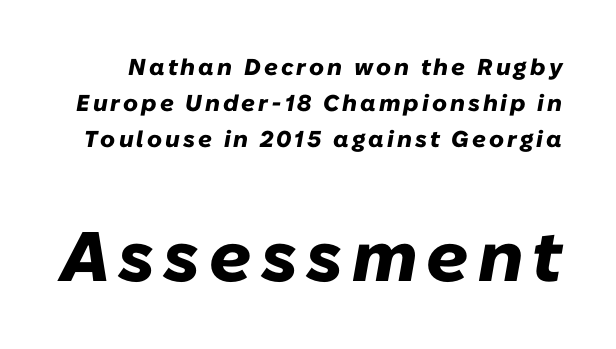
{"italic": "yes", "lean": "right", "slant_degrees": 10, "bold": "yes", "weight": "heavy", "width": "normal", "stroke_contrast": "low", "x_height": "medium", "monospaced": "no", "underline": "no", "line_spacing": "normal", "line_spacing_ratio": 1.56, "larger_block": "second", "size_ratio": 3.04, "glyph_px": 70}
